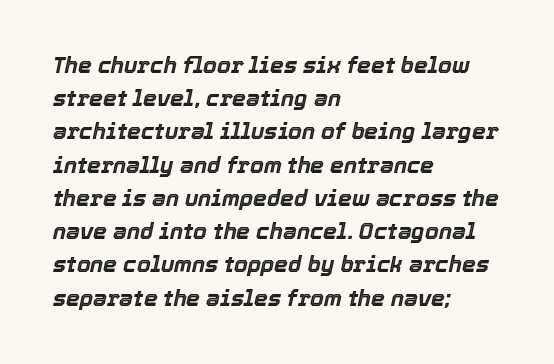
Q: Is the text italic (slanted)? A: Yes, it leans right by about 12 degrees.
Q: Is the text underlined? A: No.
Q: How is the paragraph aligned? A: Left-aligned.
Q: Is the spacing between letters normal or unusually wide? A: Normal.
Q: Is the spacing between lines tight, normal or loose? A: Normal.
